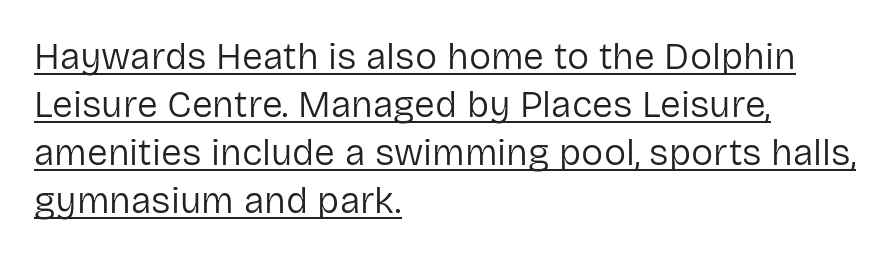
The image shows 37 px regular-weight sans-serif type, upright; set left-aligned, normal line spacing (1.3x), normal letter spacing, underlined; low stroke contrast and a medium x-height.
